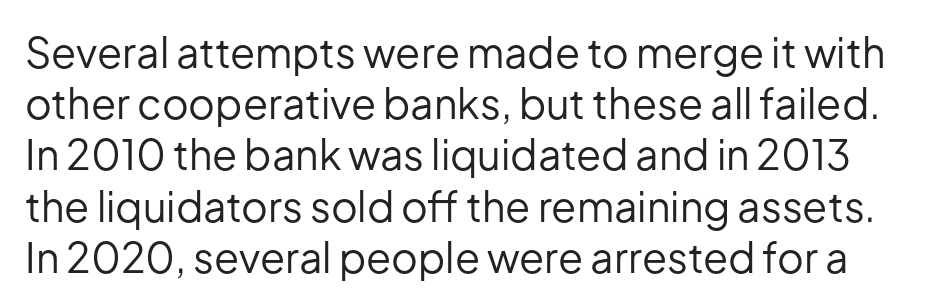
Q: Is the text bold? A: No.
Q: Is the text italic (slanted)? A: No, it is upright.
Q: Is the typeface a serif or a sans-serif typeface? A: Sans-serif.
Q: Is the text underlined? A: No.
Q: Is the spacing between letters normal or unusually wide? A: Normal.
Q: Is the spacing between lines tight, normal or loose? A: Normal.
Q: Width (condensed, normal, or wide)? A: Normal.
Q: Stroke contrast? A: Low.
Q: x-height? A: Medium.
Q: Monospaced? A: No.
